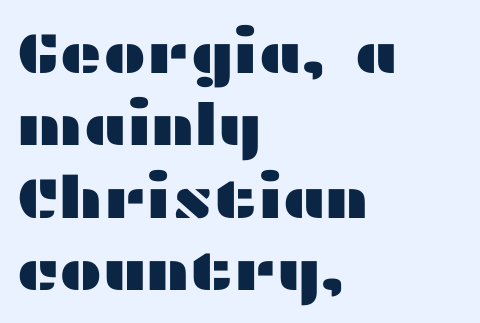
Serif or sans? Sans — the stroke terminals are bare. Underline: absent. A roman cut, with each character standing at attention. What's the leading like? Ordinary, nothing unusual. Where is the straight margin? On the left. Spacing verdict: proportional, widths tailored to each character.
